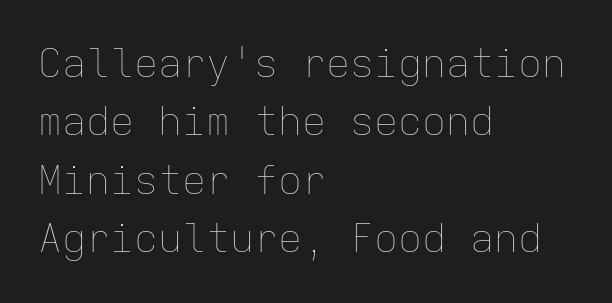
Letters rest on an invisible, unmarked baseline. Stem width sits at or under what a default text font uses. Quick note: interline space is typical. Note the uniform advance width — an 'i' takes as much space as an 'm'.
